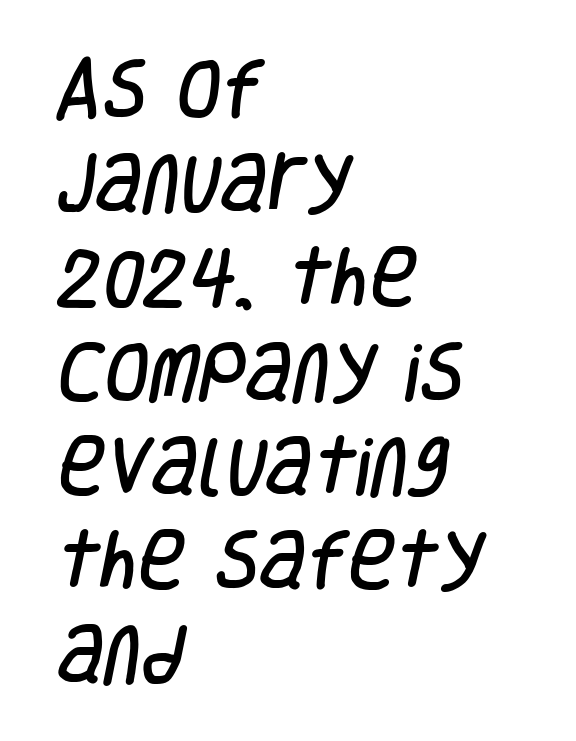
Q: Is the typeface a serif or a sans-serif typeface? A: Sans-serif.
Q: Is the text underlined? A: No.
Q: How is the paragraph aligned? A: Left-aligned.
Q: Is the spacing between letters normal or unusually wide? A: Normal.
Q: Is the spacing between lines tight, normal or loose? A: Normal.
Q: Width (condensed, normal, or wide)? A: Condensed.
Q: Stroke contrast? A: Low.
Q: x-height? A: Large.
Q: Monospaced? A: No.
